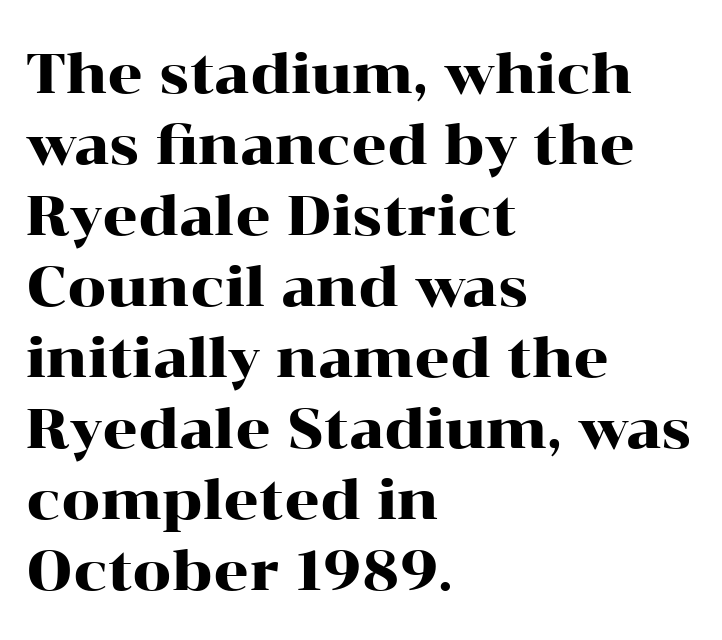
Q: Is the text italic (slanted)? A: No, it is upright.
Q: Is the typeface a serif or a sans-serif typeface? A: Serif.
Q: Is the text underlined? A: No.
Q: How is the paragraph aligned? A: Left-aligned.
Q: Is the spacing between letters normal or unusually wide? A: Normal.
Q: Is the spacing between lines tight, normal or loose? A: Normal.
Q: Width (condensed, normal, or wide)? A: Wide.
Q: Stroke contrast? A: High.
Q: x-height? A: Medium.
Q: Monospaced? A: No.
